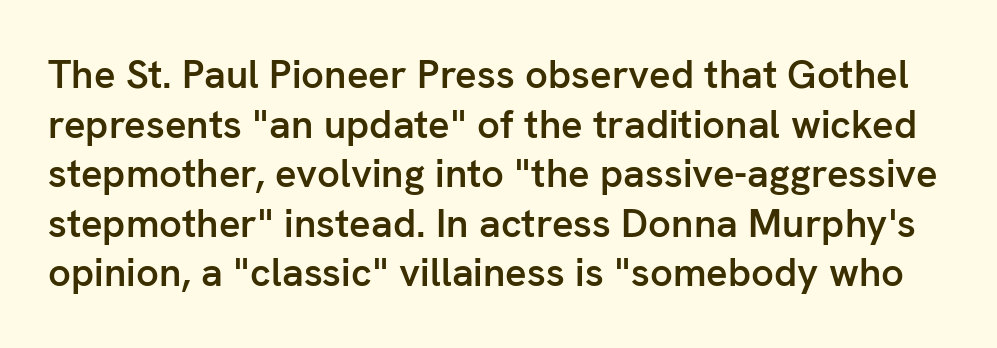
Each word holds together tightly as a unit, with standard inter-letter gaps. Italic: no, the glyphs are upright roman. Unmarked baselines from the first word to the last. No feet cap the strokes, marking this as sans-serif type. The passage shown is typed in a proportional face where columns would drift. A somewhat darkened texture: the type is semibold rather than bold.
